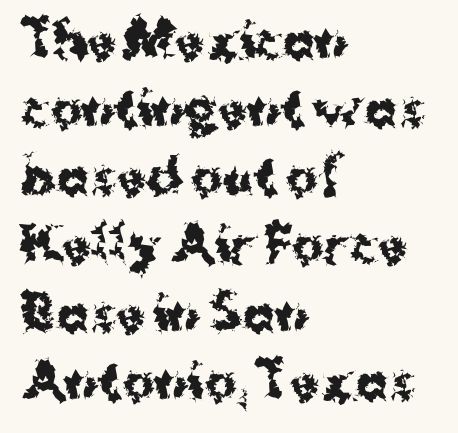
Beneath every word, the page is bare. The paragraph shown leans on its left margin. In terms of weight, the rendering is a true, heavy bold. Letter spacing: default. To sum up the face: it is a sans, with no serifs. In terms of leading, this rendering sits right in the middle.
